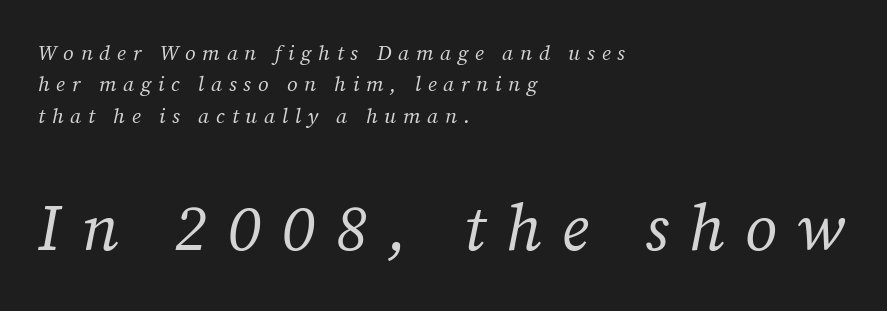
Q: Is the text bold? A: No.
Q: Is the text italic (slanted)? A: Yes, it leans right by about 12 degrees.
Q: Is the typeface a serif or a sans-serif typeface? A: Serif.
Q: Is the text underlined? A: No.
Q: How is the paragraph aligned? A: Left-aligned.
Q: Is the spacing between letters normal or unusually wide? A: Unusually wide.
Q: Is the spacing between lines tight, normal or loose? A: Normal.
Q: Which block of text is set in a larger size, the first (top) or the second (bottom)? A: The second (bottom) one.
Q: Width (condensed, normal, or wide)? A: Normal.
Q: Stroke contrast? A: Medium.
Q: x-height? A: Medium.
Q: Monospaced? A: No.
